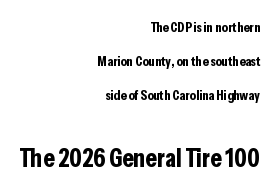
Q: Is the text bold? A: Yes.
Q: Is the text italic (slanted)? A: No, it is upright.
Q: Is the text underlined? A: No.
Q: How is the paragraph aligned? A: Right-aligned.
Q: Is the spacing between letters normal or unusually wide? A: Normal.
Q: Is the spacing between lines tight, normal or loose? A: Loose.
Q: Which block of text is set in a larger size, the first (top) or the second (bottom)? A: The second (bottom) one.
